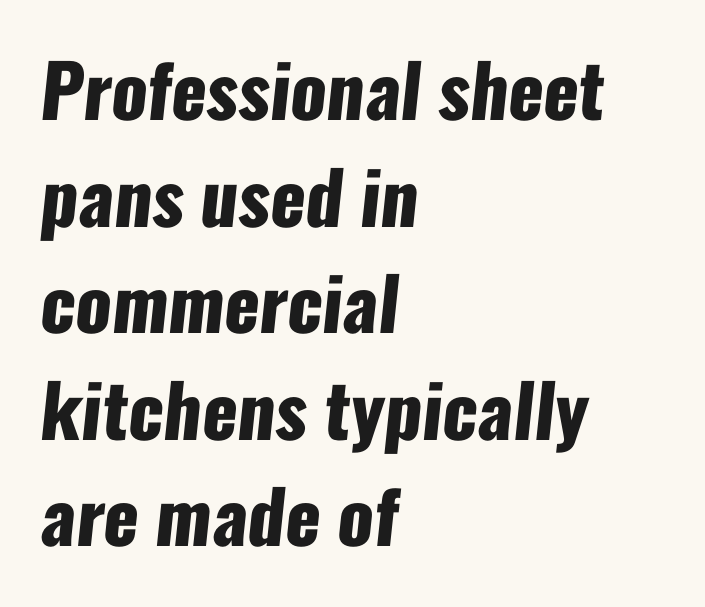
{"serif": "no", "bold": "yes", "weight": "heavy", "width": "condensed", "stroke_contrast": "low", "x_height": "medium", "monospaced": "no", "underline": "no", "align": "left", "line_spacing": "normal", "line_spacing_ratio": 1.46, "letter_spacing": "normal", "letter_spacing_em": 0.0, "glyph_px": 73}
